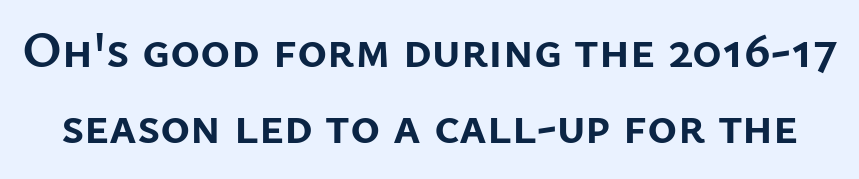
Compared with an ordinary text face, these strokes are far heavier — a full bold. Spacing verdict: proportional, widths tailored to each character. Upright lettering throughout. Notice how descenders clear the ascenders below comfortably — that's standard leading. Nothing unusual about the tracking: characters are spaced as the font intends. The baseline area is clear.
